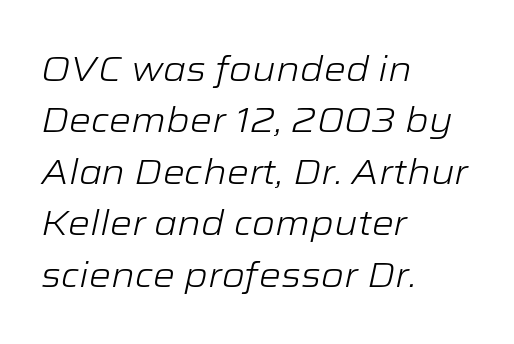
Q: Is the text bold? A: No.
Q: Is the text italic (slanted)? A: Yes, it leans right by about 12 degrees.
Q: Is the text underlined? A: No.
Q: How is the paragraph aligned? A: Left-aligned.
Q: Is the spacing between letters normal or unusually wide? A: Normal.
Q: Is the spacing between lines tight, normal or loose? A: Normal.
Q: Width (condensed, normal, or wide)? A: Wide.
Q: Stroke contrast? A: Low.
Q: x-height? A: Medium.
Q: Monospaced? A: No.
